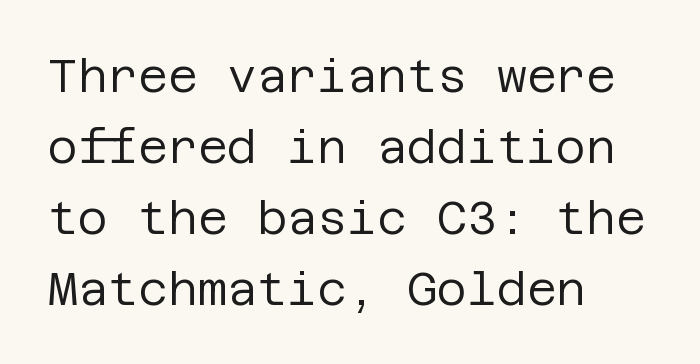
Q: Is the text bold? A: No.
Q: Is the text italic (slanted)? A: No, it is upright.
Q: Is the typeface a serif or a sans-serif typeface? A: Sans-serif.
Q: Is the text underlined? A: No.
Q: How is the paragraph aligned? A: Left-aligned.
Q: Is the spacing between letters normal or unusually wide? A: Normal.
Q: Is the spacing between lines tight, normal or loose? A: Normal.
Q: Width (condensed, normal, or wide)? A: Normal.
Q: Stroke contrast? A: Low.
Q: x-height? A: Large.
